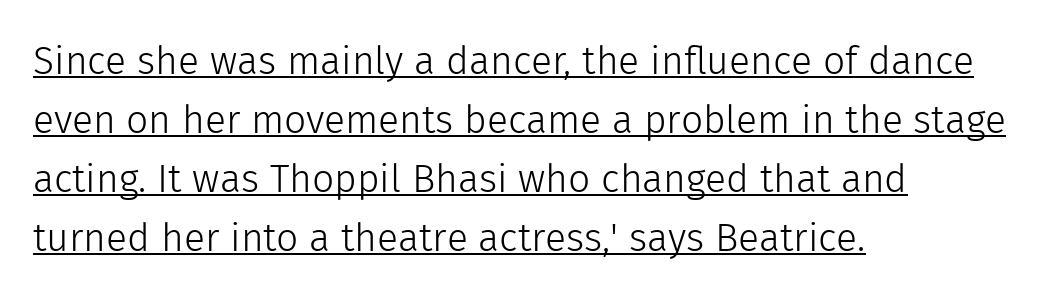
The image shows 39 px light sans-serif type, upright; set left-aligned, normal line spacing (1.51x), normal letter spacing, underlined; a medium x-height.
